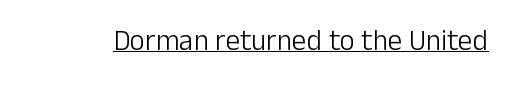
Q: Is the text bold? A: No.
Q: Is the text italic (slanted)? A: No, it is upright.
Q: Is the typeface a serif or a sans-serif typeface? A: Sans-serif.
Q: Is the text underlined? A: Yes.
Q: Is the spacing between letters normal or unusually wide? A: Normal.
Q: Width (condensed, normal, or wide)? A: Normal.
Q: Stroke contrast? A: Low.
Q: x-height? A: Medium.
Q: Monospaced? A: No.
